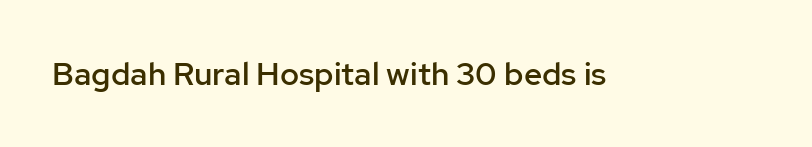
The image shows 32 px semibold sans-serif type, upright; set normal letter spacing, not underlined; low stroke contrast and a medium x-height.
